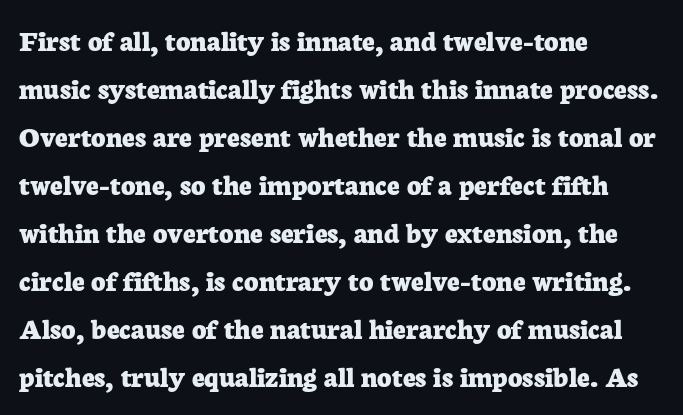
The glyphs in this specimen are seriffed. The tracking reads as untouched default to a designer's eye. This rendering uses left alignment, leaving the right contour irregular. The letters advance in unequal steps, a hallmark of proportional type.
